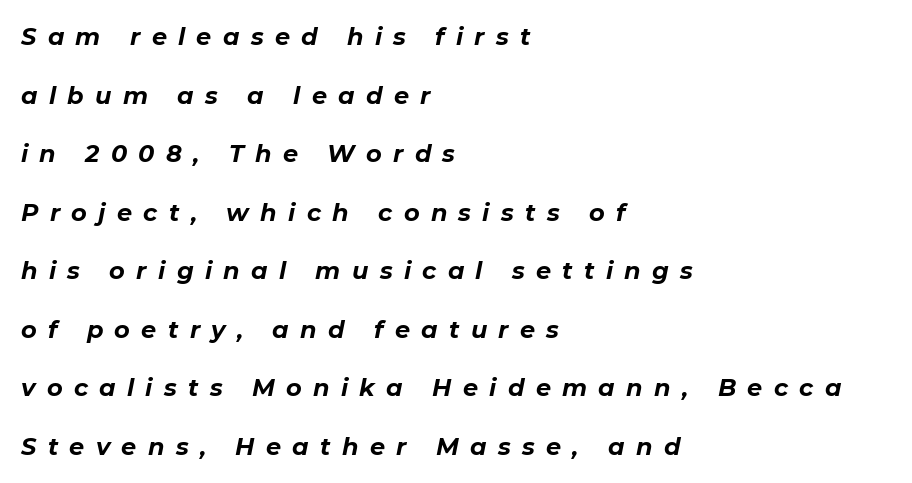
Layout note: lines flush left. This is oblique type, the kind used for emphasis or titles. This block would shrink considerably if given ordinary leading; it's expanded now. Stroke thickness is high; the sample reads as a true bold. Decoration check: the copy has no underline.
